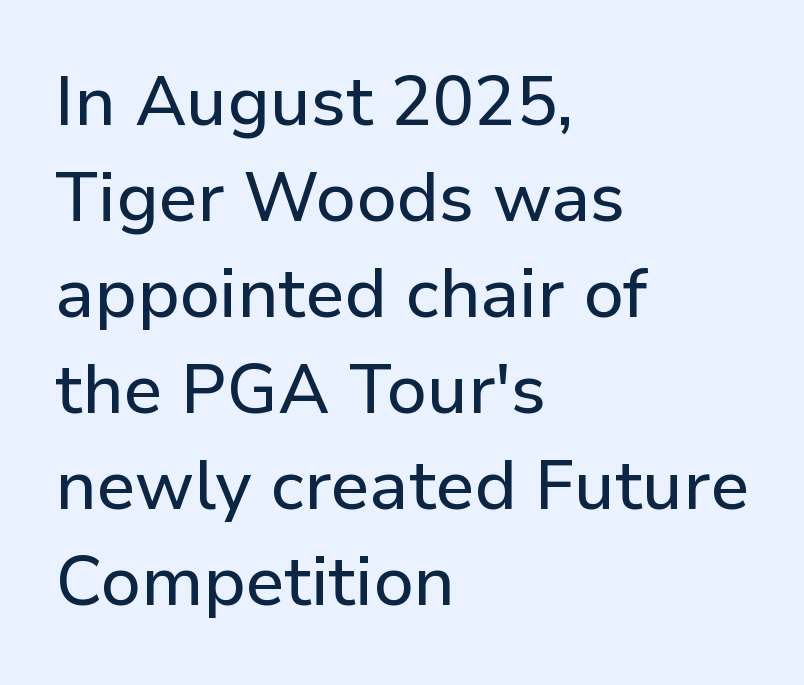
Q: Is the text italic (slanted)? A: No, it is upright.
Q: Is the typeface a serif or a sans-serif typeface? A: Sans-serif.
Q: Is the text underlined? A: No.
Q: How is the paragraph aligned? A: Left-aligned.
Q: Is the spacing between letters normal or unusually wide? A: Normal.
Q: Is the spacing between lines tight, normal or loose? A: Normal.
Q: Width (condensed, normal, or wide)? A: Normal.
Q: Stroke contrast? A: Low.
Q: x-height? A: Medium.
Q: Monospaced? A: No.
